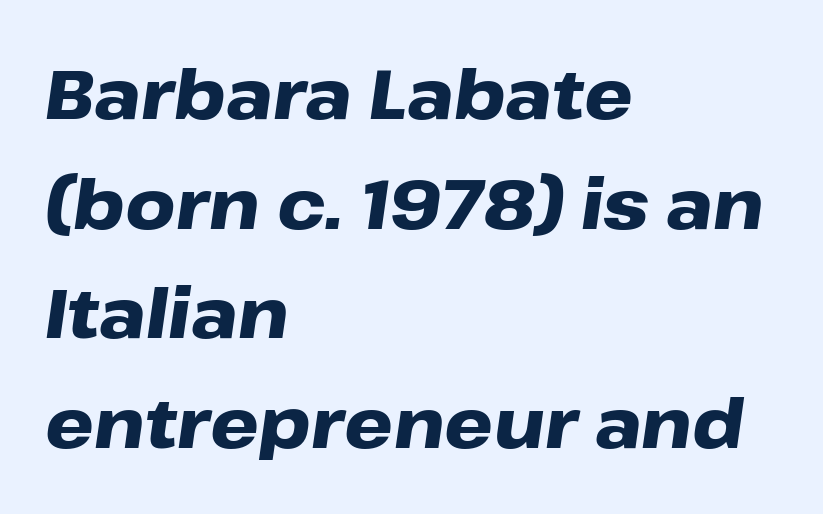
Each row of text sits above clean, open space. Which margin do the lines hug? The left one — the right edge is uneven. What's the leading like? Ordinary, nothing unusual. A typesetter would call this zero additional tracking. Note the varied advance widths — an 'i' is clearly narrower than an 'm'.
